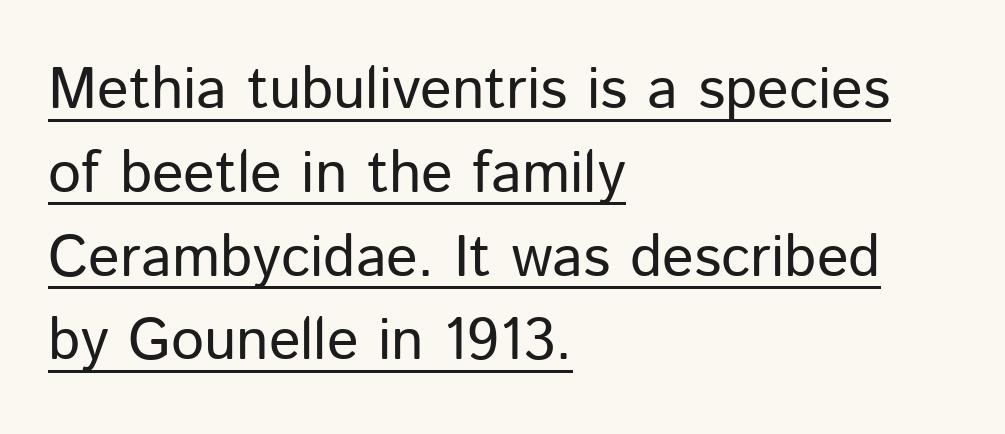
{"serif": "no", "italic": "no", "bold": "no", "weight": "regular", "width": "normal", "stroke_contrast": "low", "x_height": "medium", "monospaced": "no", "underline": "yes", "align": "left", "line_spacing": "normal", "line_spacing_ratio": 1.42, "letter_spacing": "normal", "letter_spacing_em": 0.0, "glyph_px": 59}
